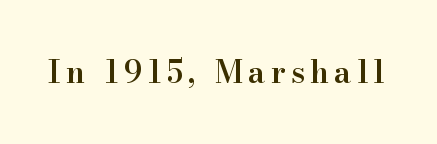
A typesetter would call this proportional, since set widths differ per character. A fair bit of extra ink — the face is semibold, not bold. Anything drawn beneath the words? Only blank space. Nope, not italic — everything's standing straight.
